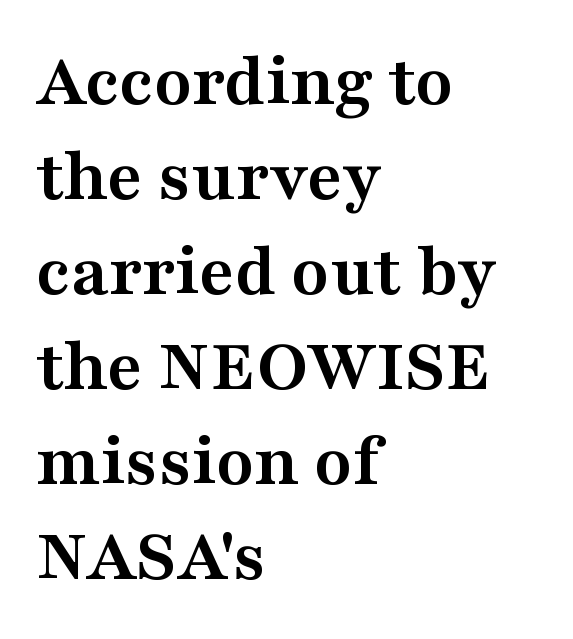
{"serif": "yes", "italic": "no", "bold": "yes", "weight": "semibold", "width": "wide", "stroke_contrast": "medium", "x_height": "medium", "monospaced": "no", "underline": "no", "align": "left", "line_spacing": "normal", "line_spacing_ratio": 1.25, "letter_spacing": "normal", "letter_spacing_em": 0.0, "glyph_px": 76}
